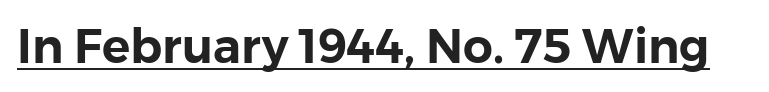
{"serif": "no", "italic": "no", "width": "normal", "stroke_contrast": "low", "x_height": "medium", "monospaced": "no", "underline": "yes", "letter_spacing": "normal", "letter_spacing_em": 0.0, "glyph_px": 47}
